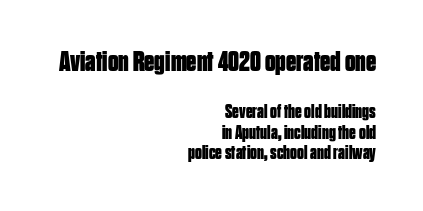
Q: Is the text bold? A: Yes.
Q: Is the text italic (slanted)? A: No, it is upright.
Q: Is the typeface a serif or a sans-serif typeface? A: Sans-serif.
Q: Is the text underlined? A: No.
Q: How is the paragraph aligned? A: Right-aligned.
Q: Is the spacing between letters normal or unusually wide? A: Normal.
Q: Is the spacing between lines tight, normal or loose? A: Tight.
Q: Which block of text is set in a larger size, the first (top) or the second (bottom)? A: The first (top) one.
Q: Width (condensed, normal, or wide)? A: Condensed.
Q: Stroke contrast? A: Low.
Q: x-height? A: Large.
Q: Monospaced? A: No.
